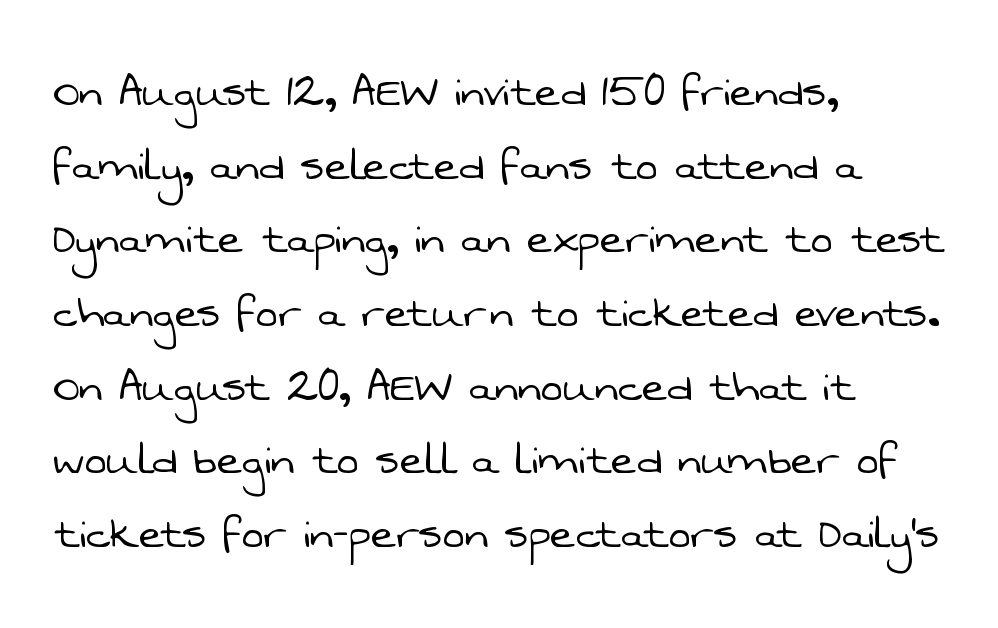
The face used here is proportionally spaced, like ordinary book or web type. Descenders hang freely into open space. These lines keep a tight, regular rhythm from letter to letter. Vertical stems look standard width or narrower in stroke. Are there feet on the stems? There aren't — it's a sans.
